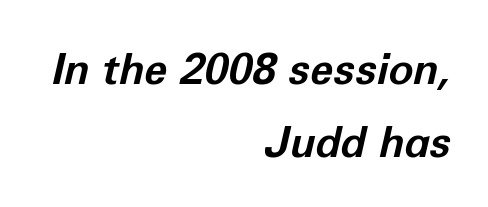
Q: Is the text bold? A: Yes.
Q: Is the text italic (slanted)? A: Yes, it leans right by about 12 degrees.
Q: Is the text underlined? A: No.
Q: How is the paragraph aligned? A: Right-aligned.
Q: Is the spacing between letters normal or unusually wide? A: Normal.
Q: Width (condensed, normal, or wide)? A: Normal.
Q: Stroke contrast? A: Low.
Q: x-height? A: Medium.
Q: Monospaced? A: No.
